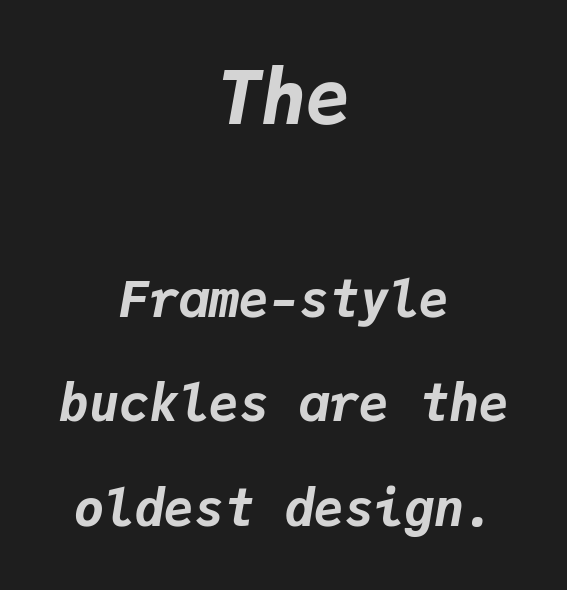
{"italic": "yes", "lean": "right", "slant_degrees": 9, "bold": "yes", "weight": "bold", "width": "normal", "stroke_contrast": "low", "x_height": "medium", "monospaced": "yes", "underline": "no", "align": "center", "line_spacing": "loose", "line_spacing_ratio": 2.09, "letter_spacing": "normal", "letter_spacing_em": 0.0, "larger_block": "first", "size_ratio": 1.5, "glyph_px": 75}
